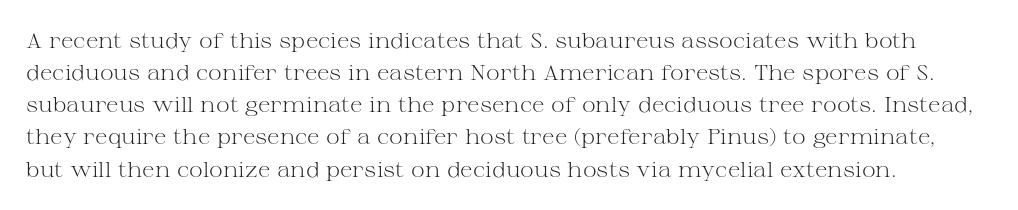
Does the leading feel generous? No, just average. Only glyphs here, with clear space below each row. No extra ink here — the face is not bold. Vertical strokes here are truly vertical. The line texture is even and compact thanks to regular tracking.
